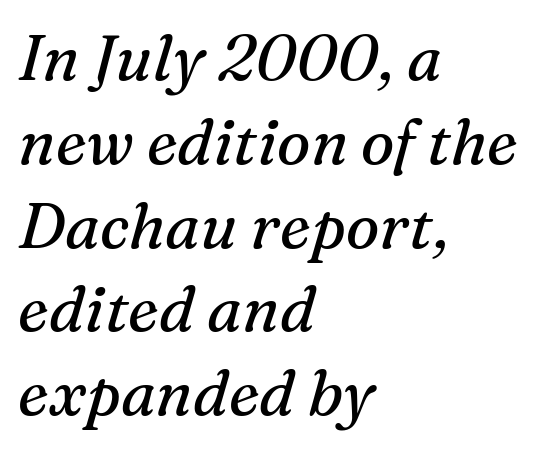
{"serif": "yes", "italic": "yes", "lean": "right", "slant_degrees": 16, "bold": "no", "weight": "regular", "width": "normal", "stroke_contrast": "medium", "x_height": "medium", "monospaced": "no", "underline": "no", "align": "left", "line_spacing": "normal", "line_spacing_ratio": 1.33, "letter_spacing": "normal", "letter_spacing_em": 0.0, "glyph_px": 63}
